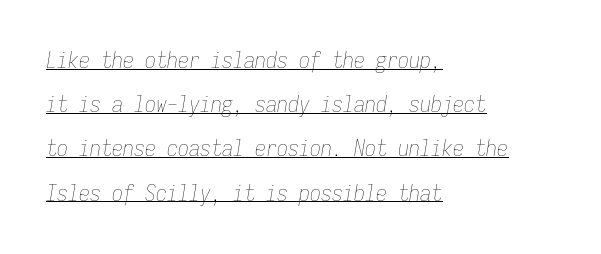
{"italic": "yes", "lean": "right", "slant_degrees": 9, "bold": "no", "underline": "yes", "align": "left", "line_spacing": "loose", "line_spacing_ratio": 2.01, "letter_spacing": "normal", "letter_spacing_em": 0.0, "glyph_px": 22}
